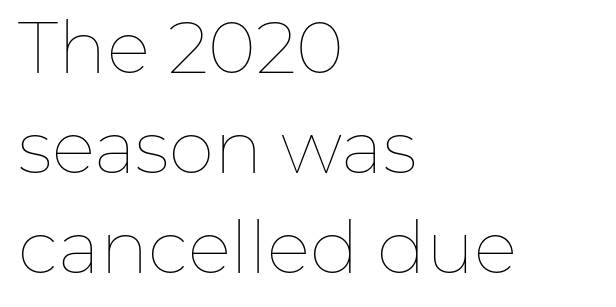
{"italic": "no", "bold": "no", "weight": "thin", "width": "normal", "stroke_contrast": "low", "x_height": "medium", "monospaced": "no", "underline": "no", "align": "left", "line_spacing": "normal", "line_spacing_ratio": 1.37, "letter_spacing": "normal", "letter_spacing_em": 0.0, "glyph_px": 73}
